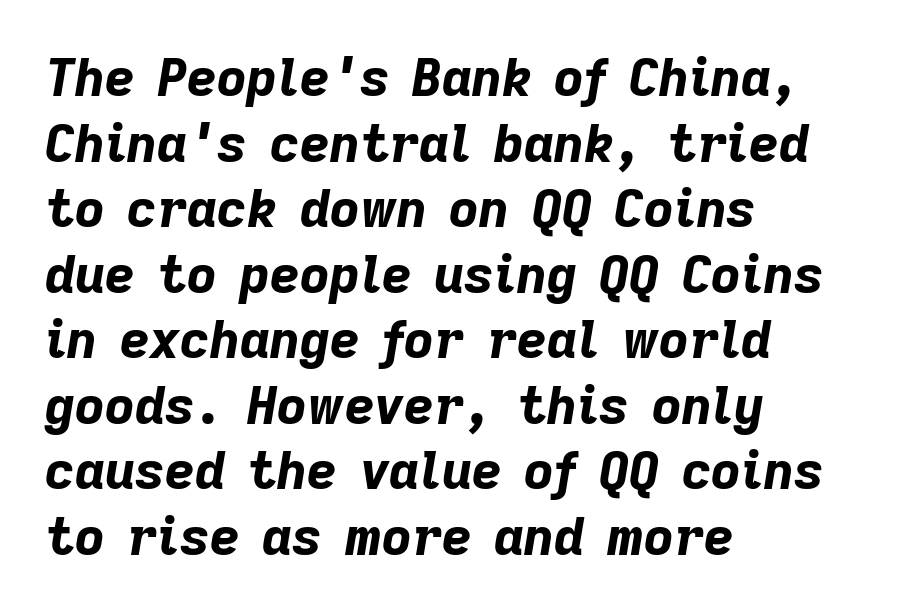
Q: Is the text bold? A: Yes.
Q: Is the text italic (slanted)? A: Yes, it leans right by about 9 degrees.
Q: Is the text underlined? A: No.
Q: How is the paragraph aligned? A: Left-aligned.
Q: Is the spacing between letters normal or unusually wide? A: Normal.
Q: Is the spacing between lines tight, normal or loose? A: Normal.
Q: Width (condensed, normal, or wide)? A: Normal.
Q: Stroke contrast? A: Low.
Q: x-height? A: Medium.
Q: Monospaced? A: No.
